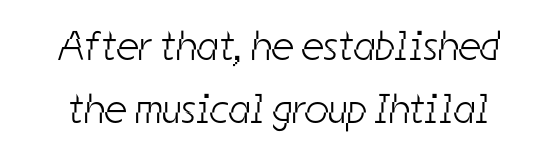
Honestly, there is no underline to notice here at all. Nope, no serifs anywhere on these letters. Students, observe: this is what conventionally led text looks like. Counters stay open thanks to moderate or lighter strokes. Nothing unusual about the tracking: characters are spaced as the font intends. Varying glyph widths throughout — classic text-font behaviour.
